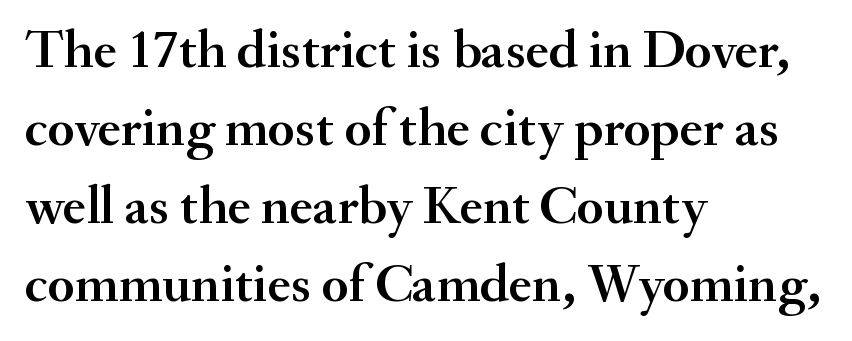
Yep, those are serifs on the letters. In CSS terms this would be text-align: left. Do the characters align in a grid? No, the font is proportional. Each new line begins a customary step beneath the previous one.
